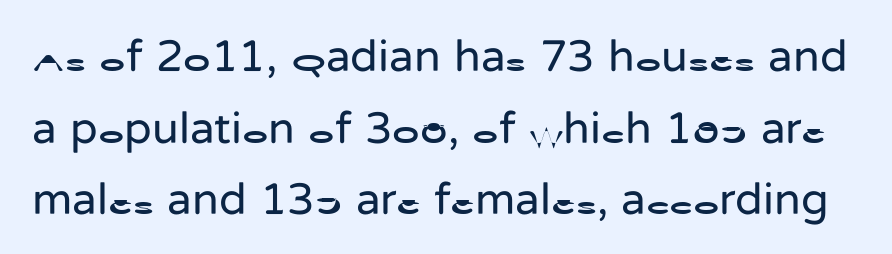
{"serif": "no", "italic": "no", "bold": "no", "weight": "regular", "width": "normal", "stroke_contrast": "low", "x_height": "medium", "monospaced": "no", "underline": "no", "line_spacing": "normal", "line_spacing_ratio": 1.59, "letter_spacing": "normal", "letter_spacing_em": 0.0, "glyph_px": 45}
